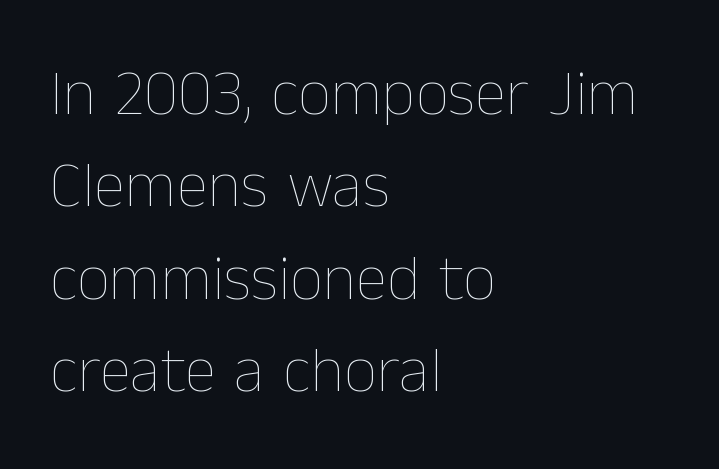
The image shows 65 px thin type, upright; set left-aligned, normal line spacing (1.42x), normal letter spacing, not underlined; low stroke contrast and a medium x-height.
